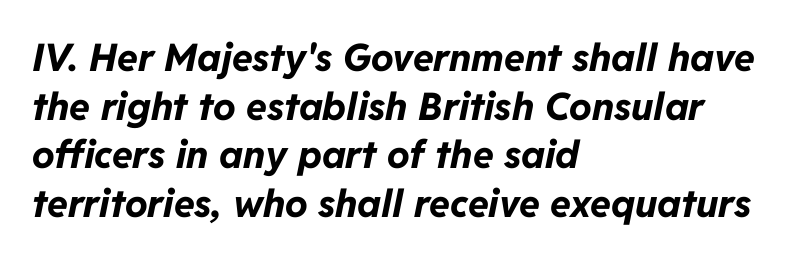
The image shows 38 px bold type, italic (leaning right); set left-aligned, normal line spacing (1.28x), normal letter spacing, not underlined; low stroke contrast and a medium x-height.
